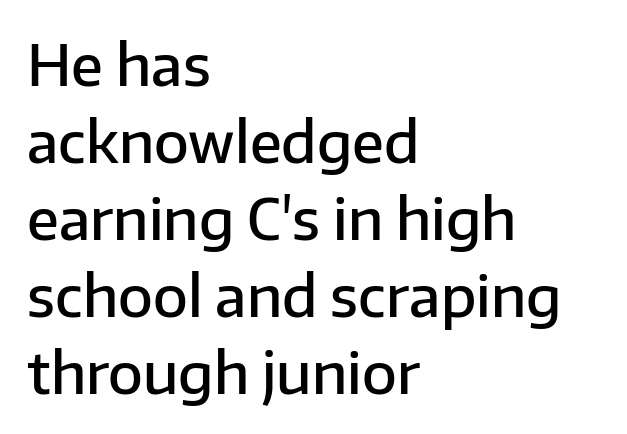
The image shows 57 px semibold sans-serif type, upright; set left-aligned, normal line spacing (1.35x), normal letter spacing, not underlined; low stroke contrast and a medium x-height.
